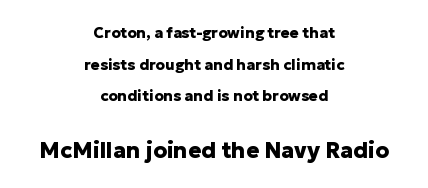
{"italic": "no", "bold": "yes", "underline": "no", "align": "center", "line_spacing": "loose", "line_spacing_ratio": 2.11, "letter_spacing": "normal", "letter_spacing_em": 0.0, "larger_block": "second", "size_ratio": 1.47, "glyph_px": 22}
